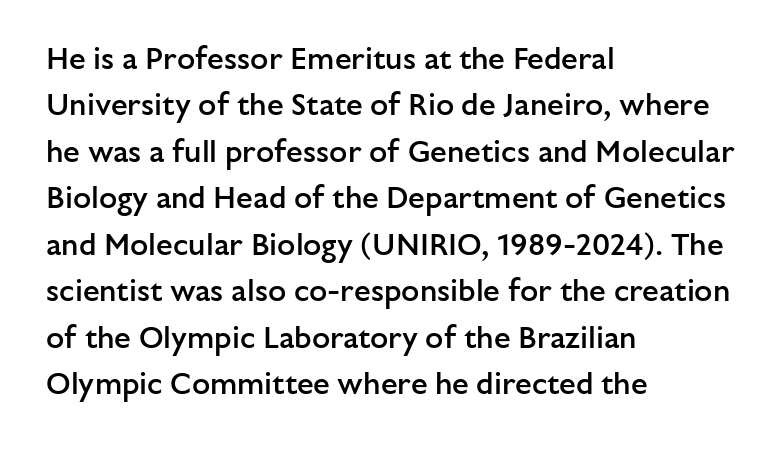
Nothing unusual about the tracking: characters are spaced as the font intends. Type without underlining. Horizontal alignment here is leftward, the default for most running prose. Serif or sans? Sans — the stroke terminals are bare.
